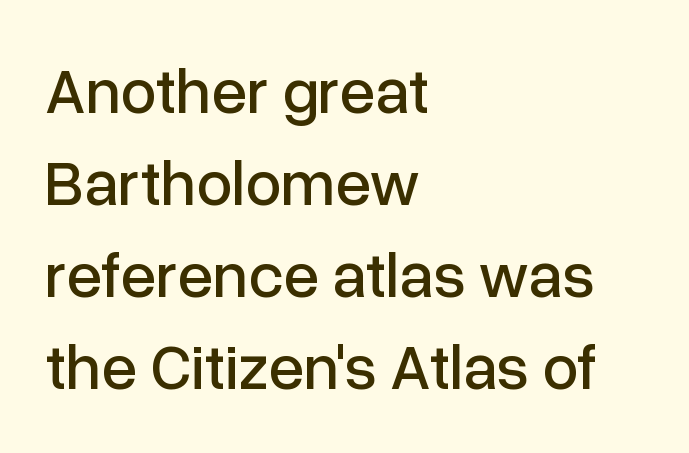
Q: Is the text italic (slanted)? A: No, it is upright.
Q: Is the typeface a serif or a sans-serif typeface? A: Sans-serif.
Q: Is the text underlined? A: No.
Q: How is the paragraph aligned? A: Left-aligned.
Q: Is the spacing between letters normal or unusually wide? A: Normal.
Q: Is the spacing between lines tight, normal or loose? A: Normal.
Q: Width (condensed, normal, or wide)? A: Normal.
Q: Stroke contrast? A: Low.
Q: x-height? A: Medium.
Q: Monospaced? A: No.
